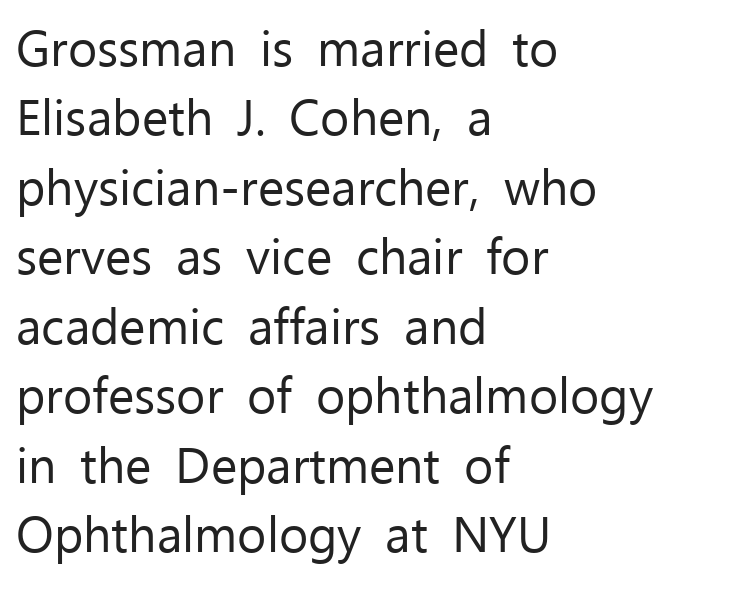
The image shows 50 px regular-weight sans-serif type, upright; set left-aligned, normal line spacing (1.39x), normal letter spacing, not underlined; low stroke contrast and a medium x-height.
